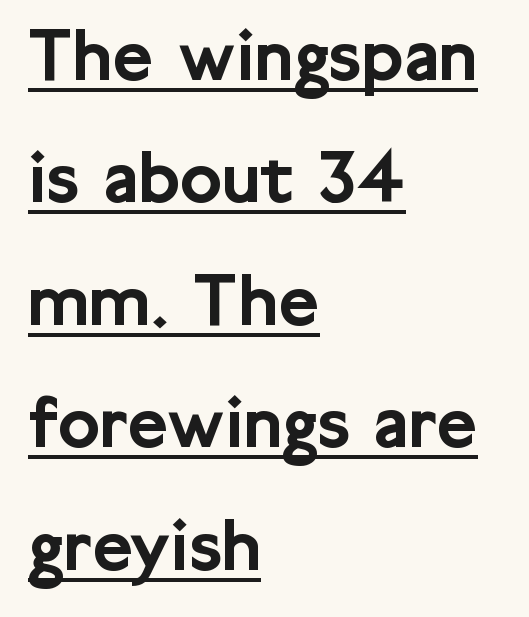
{"serif": "no", "italic": "no", "width": "normal", "stroke_contrast": "low", "x_height": "medium", "monospaced": "no", "underline": "yes", "align": "left", "line_spacing": "normal", "line_spacing_ratio": 1.57, "letter_spacing": "normal", "letter_spacing_em": 0.0, "glyph_px": 78}
